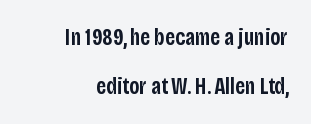
Leftover space on each line is placed entirely before the opening word. Only glyphs here, with clear space below each row. In terms of weight, the rendering is demibold, just under bold. Compared with typical paragraphs, the rows here are farther apart.
